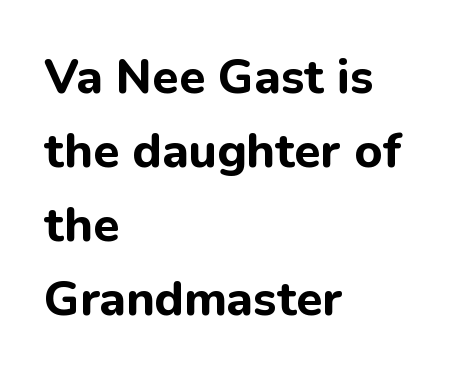
A clean baseline with only descenders dipping below it. Notice how descenders clear the ascenders below comfortably — that's standard leading. Typesetter's note: full bold, strokes at maximum text heaviness. Alignment: flush left.
